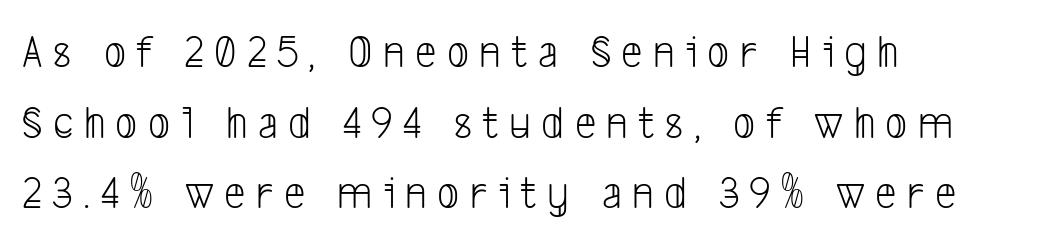
The image shows 48 px light, condensed sans-serif type; set left-aligned, normal line spacing (1.47x), unusually wide letter spacing (+0.22 em), not underlined; low stroke contrast and a medium x-height.
